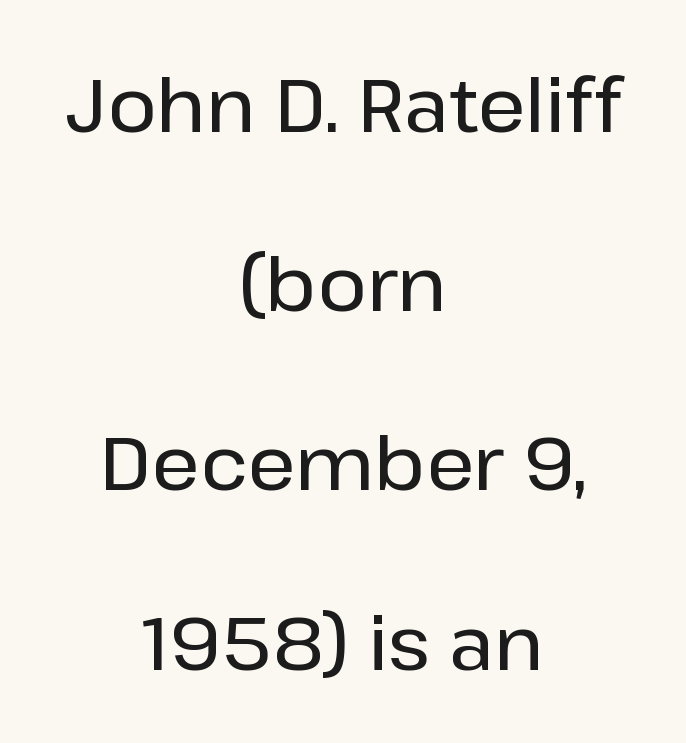
The image shows 75 px sans-serif type, upright; set centered, loose line spacing (2.39x), normal letter spacing, not underlined; low stroke contrast and a medium x-height.
